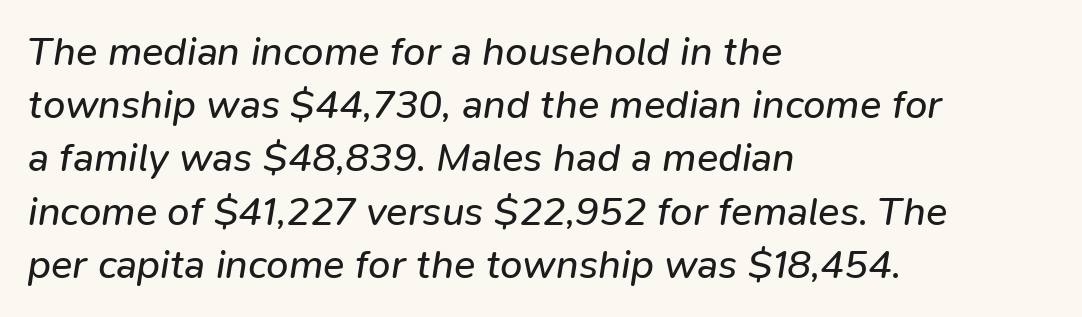
Reading down the column, the eye jumps a familiar distance to each next line. Letter spacing: default. Underlining? Definitely not there. The rendering applies a slant to the glyphs.
